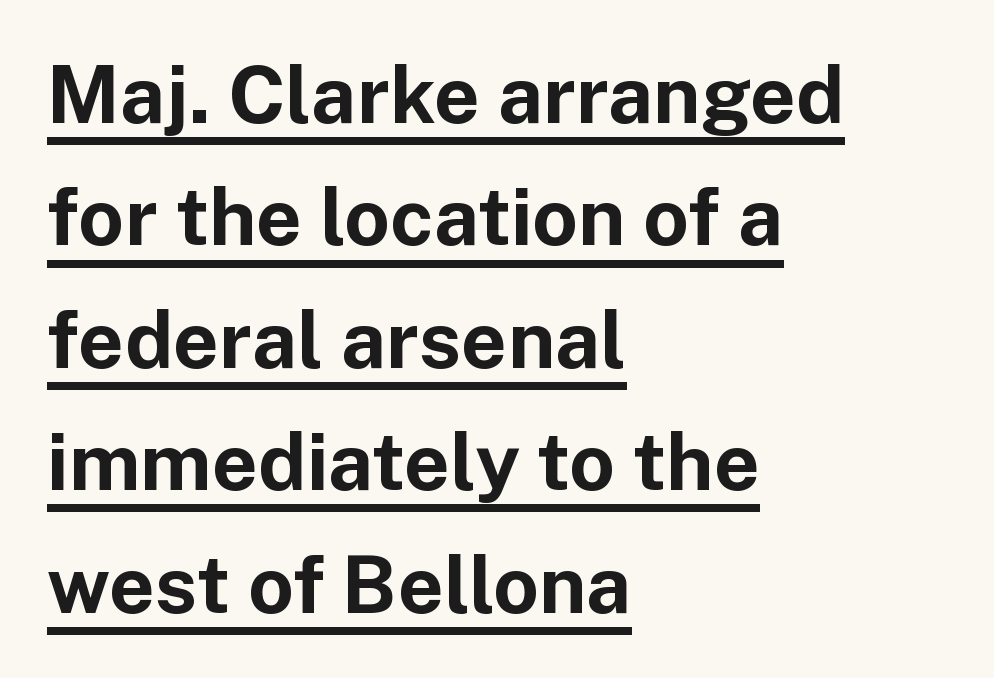
The image shows 80 px bold sans-serif type, upright; set left-aligned, normal line spacing (1.53x), normal letter spacing, underlined; low stroke contrast and a medium x-height.
